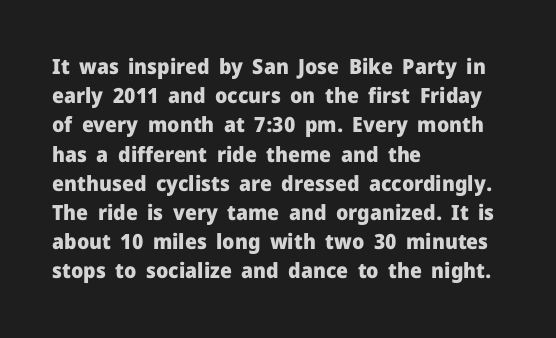
The image shows 21 px bold type, upright; set left-aligned, normal line spacing (1.39x), normal letter spacing, not underlined.
